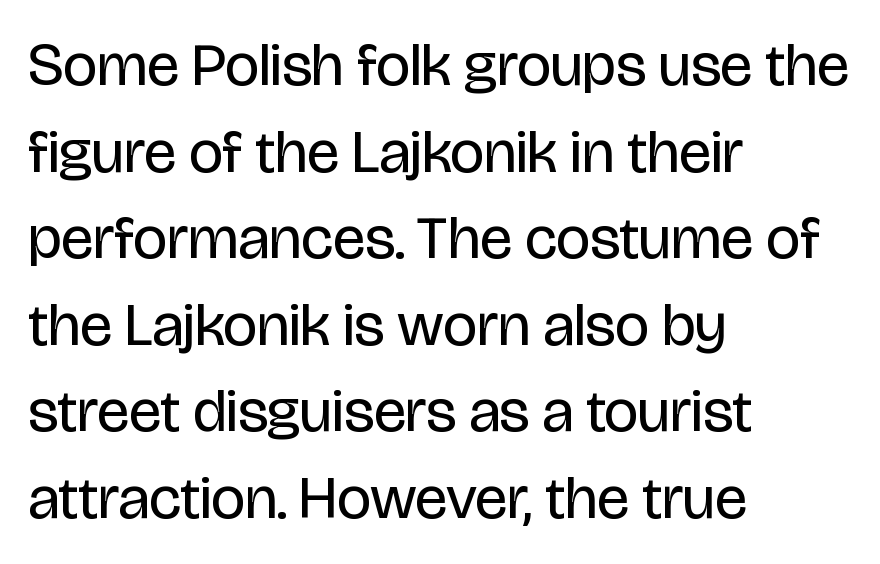
{"serif": "no", "italic": "no", "bold": "no", "weight": "regular", "width": "condensed", "stroke_contrast": "low", "x_height": "large", "monospaced": "no", "underline": "no", "align": "left", "line_spacing": "normal", "line_spacing_ratio": 1.42, "letter_spacing": "normal", "letter_spacing_em": 0.0, "glyph_px": 61}
